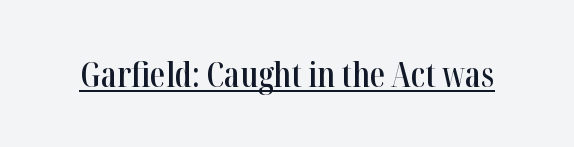
The image shows 34 px semibold, condensed serif type, upright; set normal letter spacing, underlined; high stroke contrast and a medium x-height.
